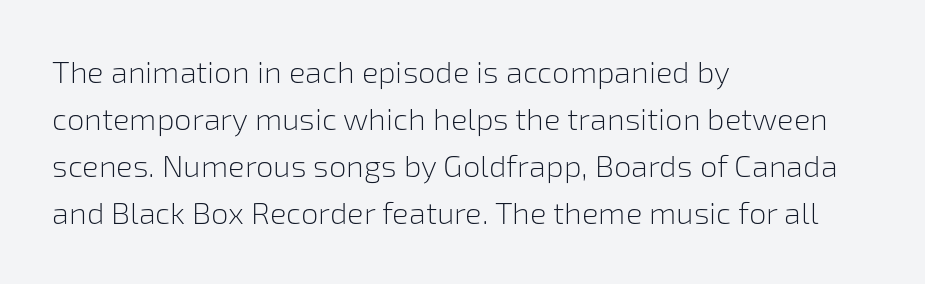
{"serif": "no", "italic": "no", "bold": "no", "weight": "light", "width": "normal", "stroke_contrast": "low", "x_height": "medium", "monospaced": "no", "underline": "no", "align": "left", "line_spacing": "normal", "line_spacing_ratio": 1.52, "letter_spacing": "normal", "letter_spacing_em": 0.0, "glyph_px": 31}
